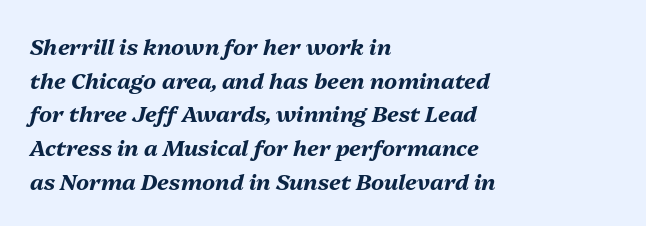
Layout note: lines flush left. Decoration check: the copy has no underline. Every character sits at an angle, as italics do. What weight is shown? A full bold with thick strokes. What's the leading like? Ordinary, nothing unusual.
